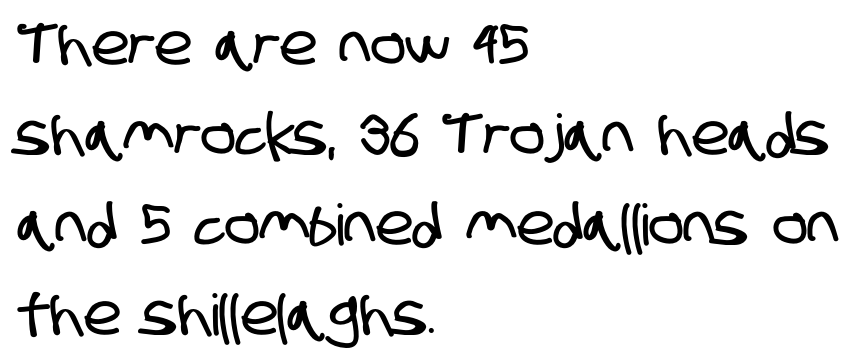
Q: Is the typeface a serif or a sans-serif typeface? A: Sans-serif.
Q: Is the text underlined? A: No.
Q: How is the paragraph aligned? A: Left-aligned.
Q: Is the spacing between letters normal or unusually wide? A: Normal.
Q: Is the spacing between lines tight, normal or loose? A: Normal.
Q: Width (condensed, normal, or wide)? A: Condensed.
Q: Stroke contrast? A: Low.
Q: x-height? A: Large.
Q: Monospaced? A: No.
